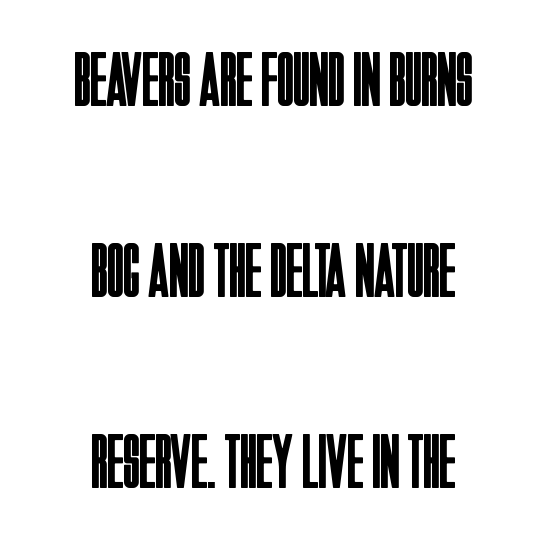
{"serif": "no", "italic": "no", "bold": "no", "weight": "regular", "width": "condensed", "stroke_contrast": "low", "x_height": "large", "monospaced": "no", "underline": "no", "align": "center", "line_spacing": "loose", "line_spacing_ratio": 2.48, "letter_spacing": "normal", "letter_spacing_em": 0.0, "glyph_px": 77}
